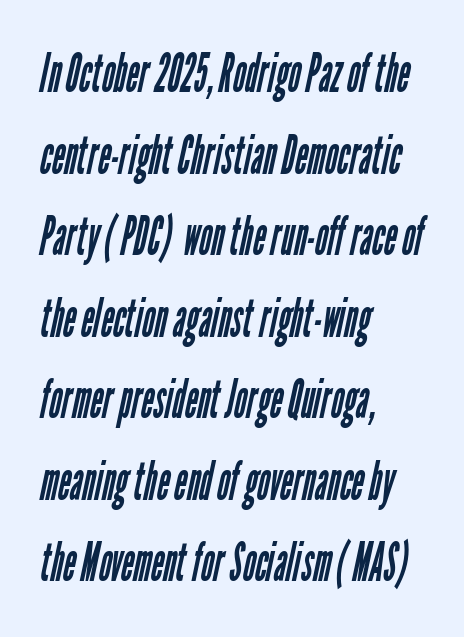
Q: Is the text bold? A: No.
Q: Is the typeface a serif or a sans-serif typeface? A: Sans-serif.
Q: Is the text underlined? A: No.
Q: How is the paragraph aligned? A: Left-aligned.
Q: Is the spacing between letters normal or unusually wide? A: Normal.
Q: Is the spacing between lines tight, normal or loose? A: Normal.
Q: Width (condensed, normal, or wide)? A: Condensed.
Q: Stroke contrast? A: Low.
Q: x-height? A: Medium.
Q: Monospaced? A: No.
